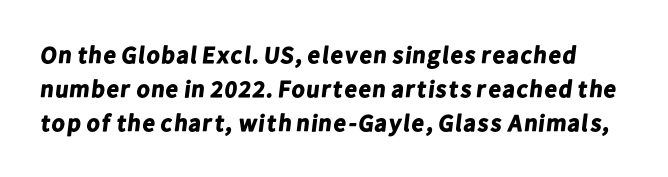
Q: Is the text bold? A: Yes.
Q: Is the text underlined? A: No.
Q: Is the spacing between letters normal or unusually wide? A: Normal.
Q: Is the spacing between lines tight, normal or loose? A: Normal.
